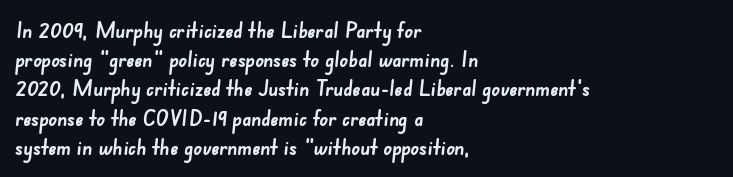
Q: Is the text bold? A: Yes.
Q: Is the text underlined? A: No.
Q: How is the paragraph aligned? A: Left-aligned.
Q: Is the spacing between letters normal or unusually wide? A: Normal.
Q: Is the spacing between lines tight, normal or loose? A: Normal.
